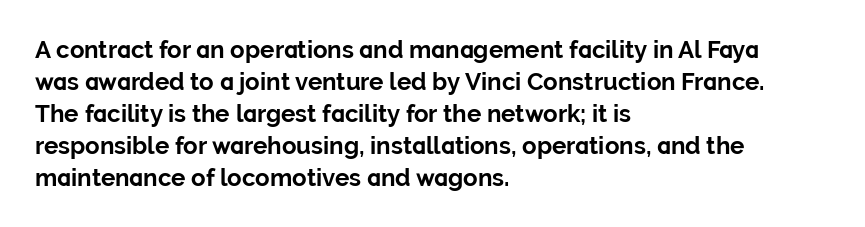
Q: Is the text bold? A: Yes.
Q: Is the text italic (slanted)? A: No, it is upright.
Q: Is the text underlined? A: No.
Q: How is the paragraph aligned? A: Left-aligned.
Q: Is the spacing between letters normal or unusually wide? A: Normal.
Q: Is the spacing between lines tight, normal or loose? A: Normal.
